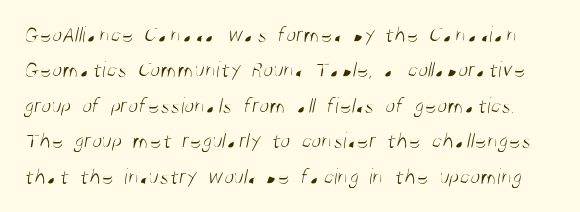
The image shows 23 px text type; set normal line spacing (1.54x), normal letter spacing, not underlined.
